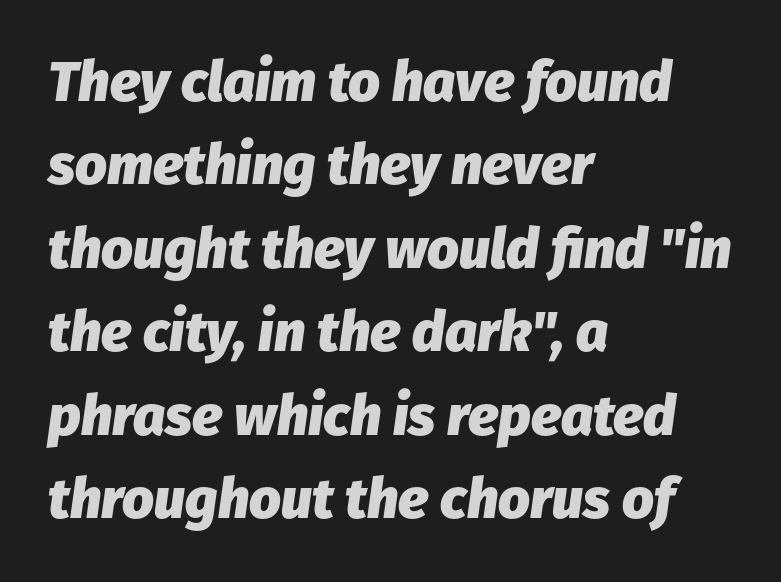
{"italic": "yes", "lean": "right", "slant_degrees": 8, "bold": "yes", "weight": "heavy", "width": "normal", "stroke_contrast": "low", "x_height": "medium", "monospaced": "no", "underline": "no", "align": "left", "line_spacing": "normal", "line_spacing_ratio": 1.49, "letter_spacing": "normal", "letter_spacing_em": 0.0, "glyph_px": 56}
